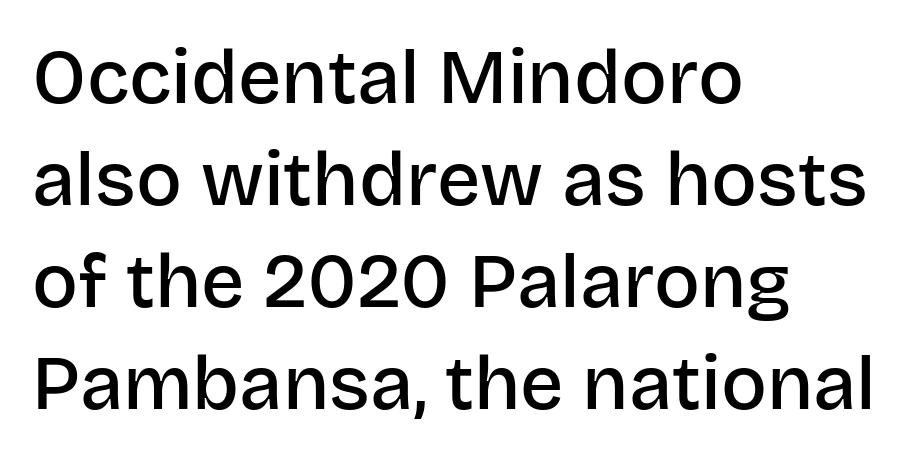
Q: Is the text bold? A: Semi-bold.
Q: Is the text italic (slanted)? A: No, it is upright.
Q: Is the typeface a serif or a sans-serif typeface? A: Sans-serif.
Q: Is the text underlined? A: No.
Q: How is the paragraph aligned? A: Left-aligned.
Q: Is the spacing between letters normal or unusually wide? A: Normal.
Q: Is the spacing between lines tight, normal or loose? A: Normal.
Q: Width (condensed, normal, or wide)? A: Normal.
Q: Stroke contrast? A: Low.
Q: x-height? A: Large.
Q: Monospaced? A: No.
